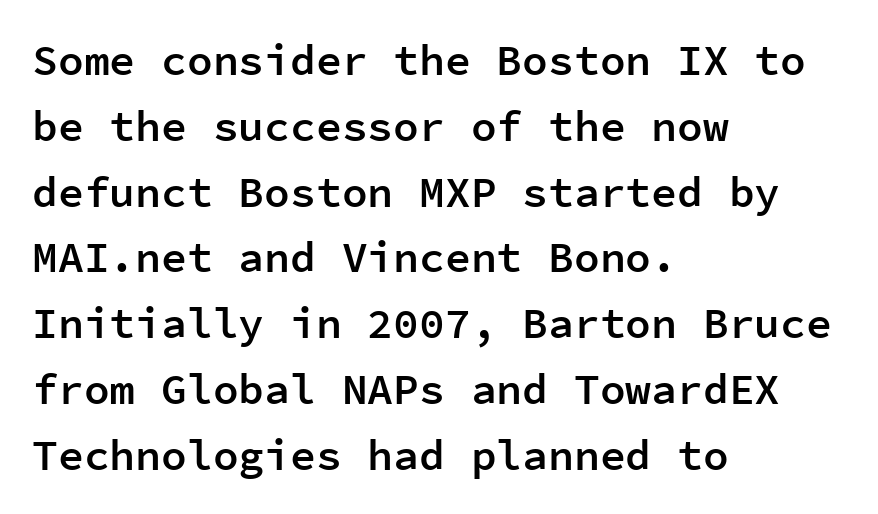
The image shows 43 px semibold sans-serif type, upright, monospaced; set left-aligned, normal line spacing (1.53x), normal letter spacing, not underlined; low stroke contrast and a medium x-height.
